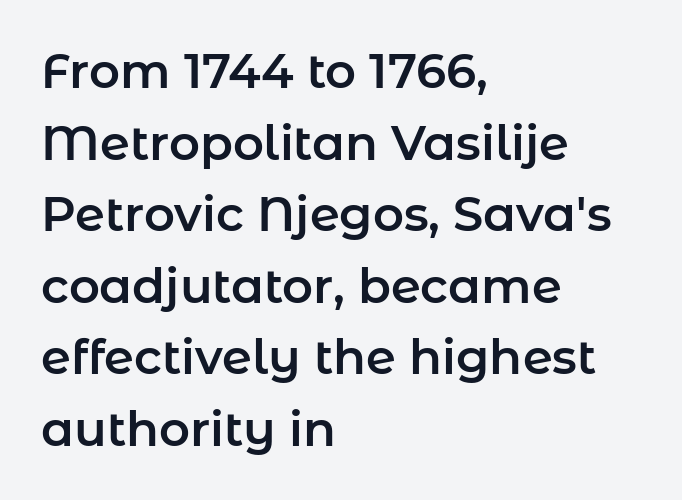
Q: Is the text italic (slanted)? A: No, it is upright.
Q: Is the typeface a serif or a sans-serif typeface? A: Sans-serif.
Q: Is the text underlined? A: No.
Q: How is the paragraph aligned? A: Left-aligned.
Q: Is the spacing between letters normal or unusually wide? A: Normal.
Q: Is the spacing between lines tight, normal or loose? A: Normal.
Q: Width (condensed, normal, or wide)? A: Normal.
Q: Stroke contrast? A: Low.
Q: x-height? A: Medium.
Q: Monospaced? A: No.
